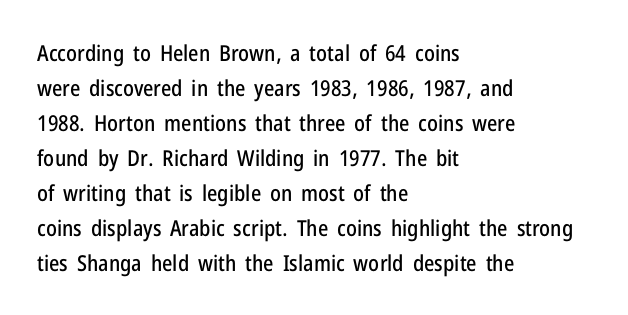
The vertical gap from one line to the next is medium. In terms of posture, this sample is upright. The ragged edge is on the right, which tells us the setting is flush left. Look at the tracking — it's just the regular setting, nothing added. Only glyphs here, with clear space below each row.
